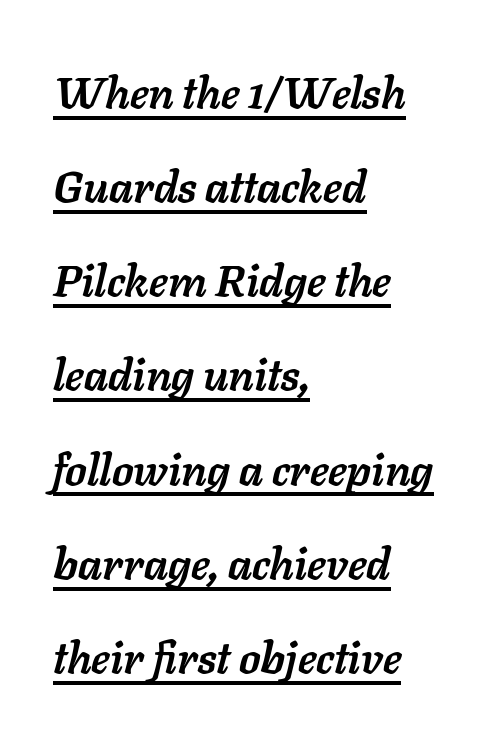
Q: Is the text bold? A: Yes.
Q: Is the text italic (slanted)? A: Yes, it leans right by about 11 degrees.
Q: Is the text underlined? A: Yes.
Q: How is the paragraph aligned? A: Left-aligned.
Q: Is the spacing between letters normal or unusually wide? A: Normal.
Q: Is the spacing between lines tight, normal or loose? A: Loose.
Q: Width (condensed, normal, or wide)? A: Normal.
Q: Stroke contrast? A: Low.
Q: x-height? A: Medium.
Q: Monospaced? A: No.
